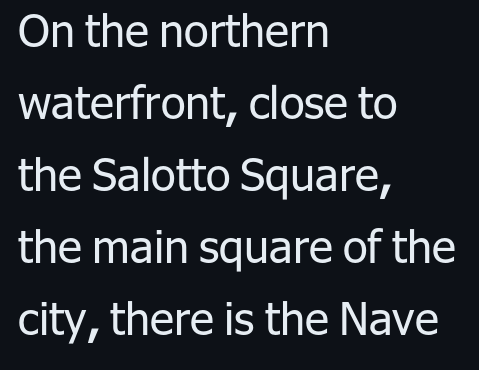
Q: Is the text bold? A: No.
Q: Is the text italic (slanted)? A: No, it is upright.
Q: Is the typeface a serif or a sans-serif typeface? A: Sans-serif.
Q: Is the text underlined? A: No.
Q: How is the paragraph aligned? A: Left-aligned.
Q: Is the spacing between letters normal or unusually wide? A: Normal.
Q: Is the spacing between lines tight, normal or loose? A: Normal.
Q: Width (condensed, normal, or wide)? A: Normal.
Q: Stroke contrast? A: Low.
Q: x-height? A: Medium.
Q: Monospaced? A: No.
